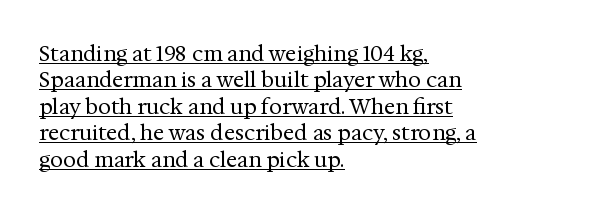
This sample is left-justified, so line endings fall wherever the words run out. How would I describe the line gaps? Plain and ordinary. A typesetter would call this zero additional tracking. Italic? Not at all — the glyphs are vertical. Heft: none added — not bold. Honestly, the underline is the first thing you notice here.
